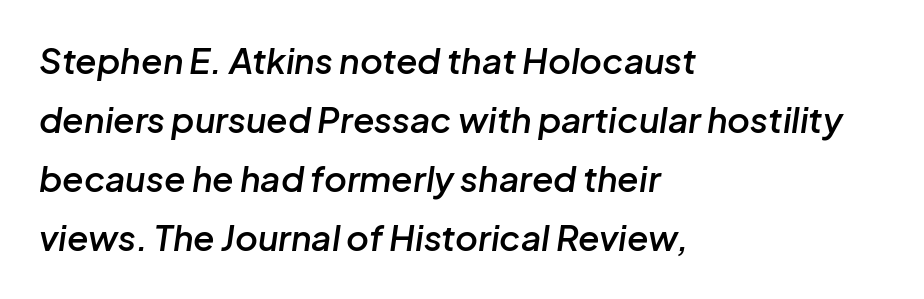
Q: Is the text bold? A: Semi-bold.
Q: Is the text italic (slanted)? A: Yes, it leans right by about 8 degrees.
Q: Is the text underlined? A: No.
Q: How is the paragraph aligned? A: Left-aligned.
Q: Is the spacing between letters normal or unusually wide? A: Normal.
Q: Is the spacing between lines tight, normal or loose? A: Normal.
Q: Width (condensed, normal, or wide)? A: Normal.
Q: Stroke contrast? A: Low.
Q: x-height? A: Medium.
Q: Monospaced? A: No.
